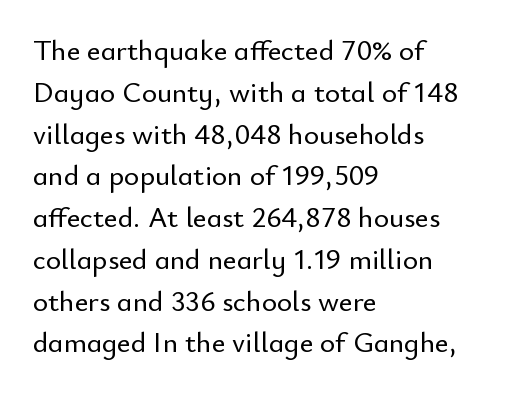
Q: Is the text italic (slanted)? A: No, it is upright.
Q: Is the typeface a serif or a sans-serif typeface? A: Sans-serif.
Q: Is the text underlined? A: No.
Q: How is the paragraph aligned? A: Left-aligned.
Q: Is the spacing between letters normal or unusually wide? A: Normal.
Q: Is the spacing between lines tight, normal or loose? A: Normal.
Q: Width (condensed, normal, or wide)? A: Normal.
Q: Stroke contrast? A: Low.
Q: x-height? A: Small.
Q: Monospaced? A: No.
